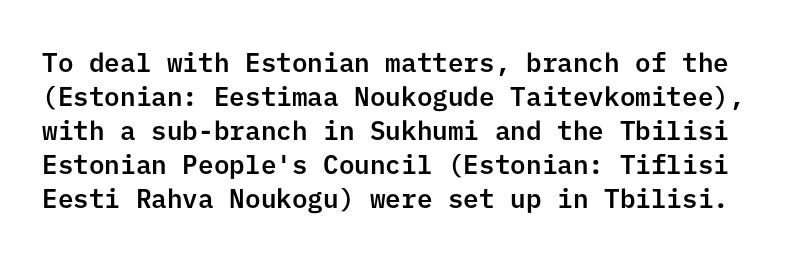
Q: Is the text italic (slanted)? A: No, it is upright.
Q: Is the text underlined? A: No.
Q: Is the spacing between letters normal or unusually wide? A: Normal.
Q: Is the spacing between lines tight, normal or loose? A: Normal.
